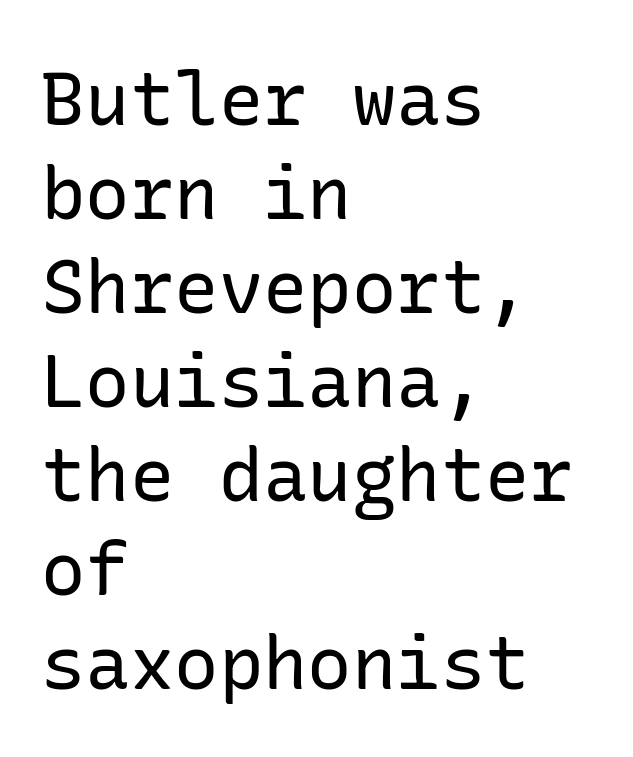
{"serif": "no", "italic": "no", "bold": "no", "weight": "regular", "width": "normal", "stroke_contrast": "low", "x_height": "medium", "underline": "no", "align": "left", "line_spacing": "normal", "line_spacing_ratio": 1.27, "letter_spacing": "normal", "letter_spacing_em": 0.0, "glyph_px": 74}
